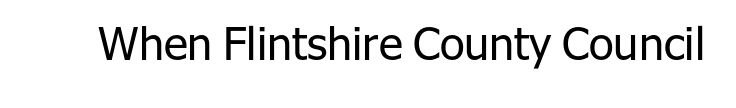
Look at the tracking — it's just the regular setting, nothing added. To sum up the face: it is a sans, with no serifs. Varying glyph widths throughout — classic text-font behaviour. Weight class: somewhere from thin through regular. Lines of text with bare space underneath.
